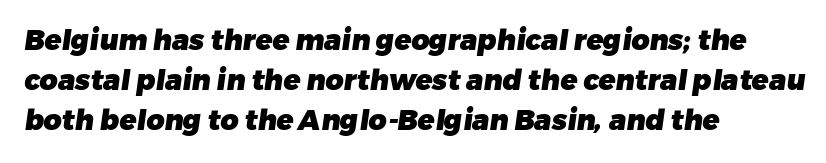
Q: Is the text bold? A: Yes.
Q: Is the typeface a serif or a sans-serif typeface? A: Sans-serif.
Q: Is the text underlined? A: No.
Q: How is the paragraph aligned? A: Left-aligned.
Q: Is the spacing between letters normal or unusually wide? A: Normal.
Q: Is the spacing between lines tight, normal or loose? A: Normal.
Q: Width (condensed, normal, or wide)? A: Normal.
Q: Stroke contrast? A: Low.
Q: x-height? A: Medium.
Q: Monospaced? A: No.
